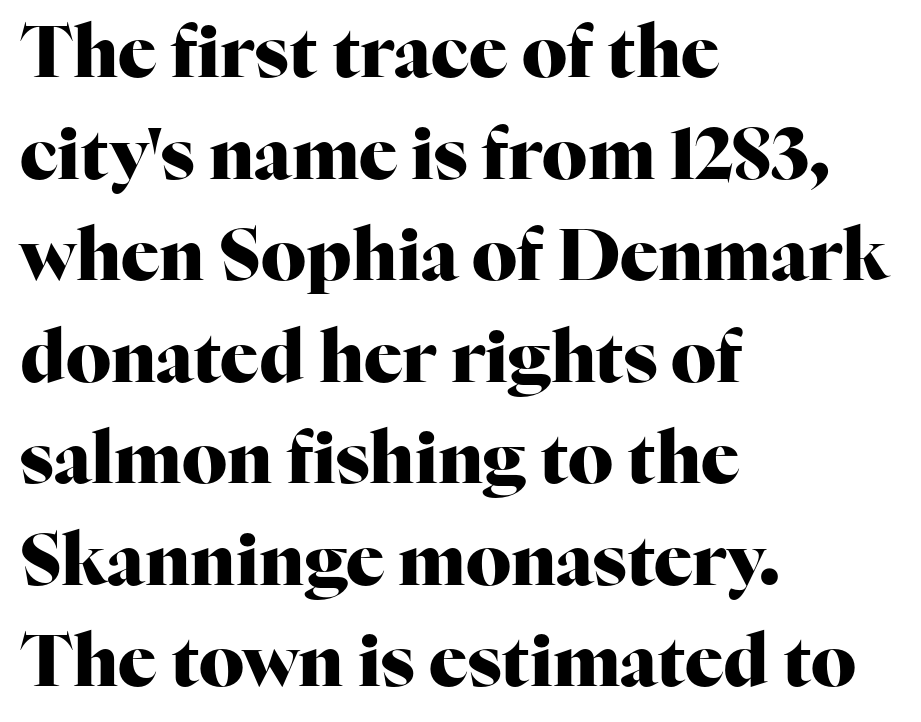
The image shows 71 px heavy serif type, upright; set left-aligned, normal line spacing (1.43x), normal letter spacing, not underlined; high stroke contrast and a medium x-height.
